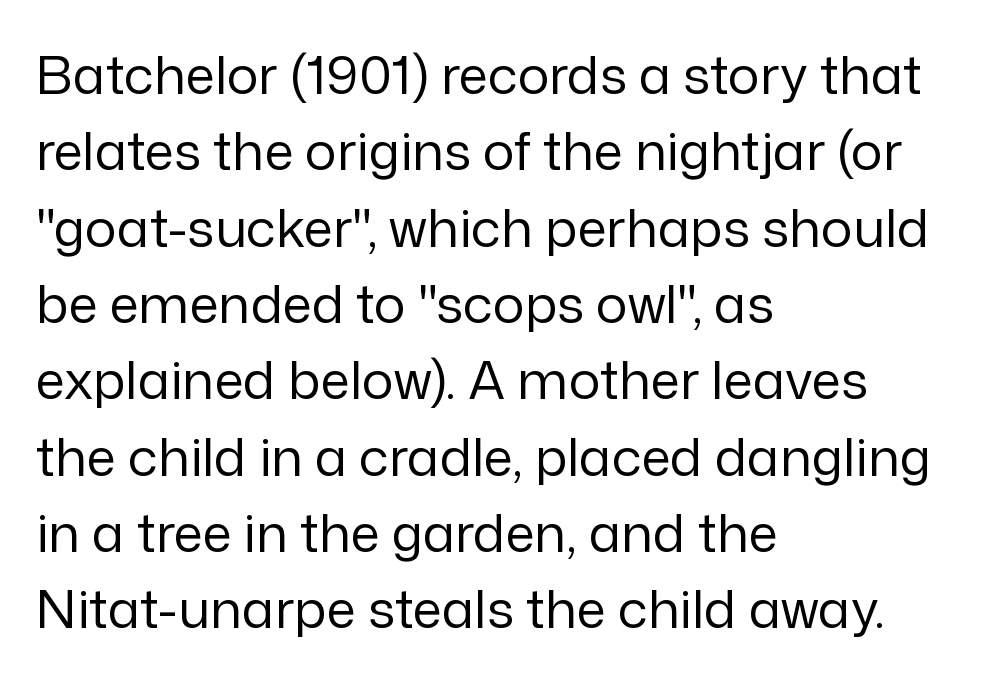
The image shows 53 px regular-weight sans-serif type, upright; set left-aligned, normal line spacing (1.44x), normal letter spacing, not underlined; low stroke contrast and a medium x-height.
